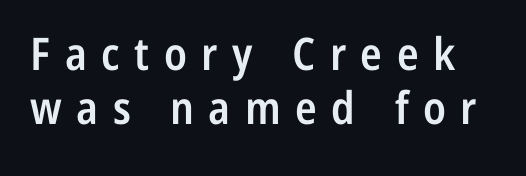
The image shows 45 px semibold, condensed sans-serif type, upright; set line spacing 1.2x, unusually wide letter spacing (+0.32 em), not underlined; low stroke contrast and a medium x-height.
